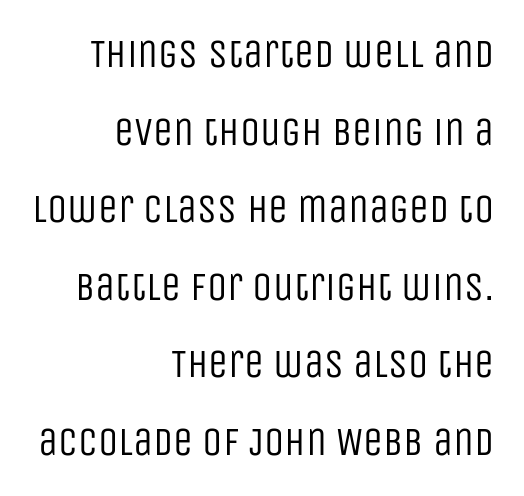
The image shows 40 px regular-weight, condensed sans-serif type, upright; set right-aligned, loose line spacing (1.94x), normal letter spacing, not underlined; low stroke contrast and a large x-height.
